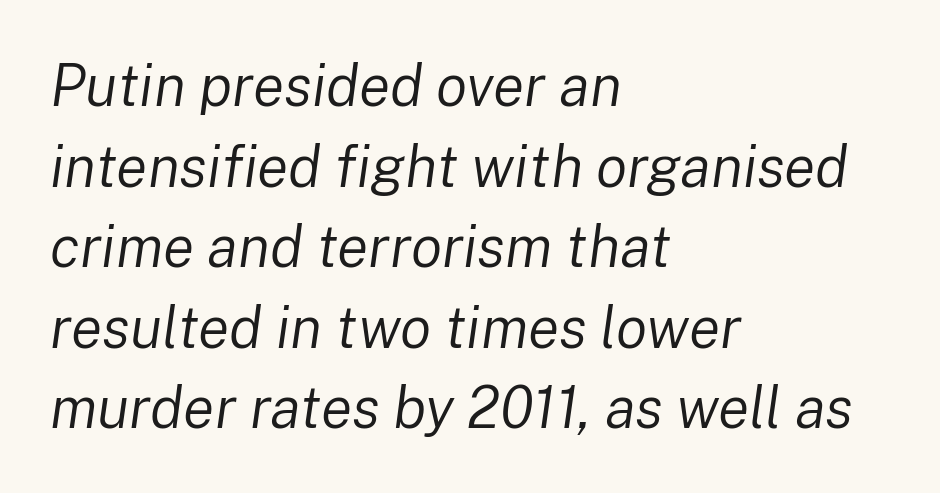
{"italic": "yes", "lean": "right", "slant_degrees": 8, "bold": "no", "weight": "regular", "width": "normal", "stroke_contrast": "low", "x_height": "medium", "monospaced": "no", "underline": "no", "align": "left", "line_spacing": "normal", "line_spacing_ratio": 1.39, "letter_spacing": "normal", "letter_spacing_em": 0.0, "glyph_px": 58}
